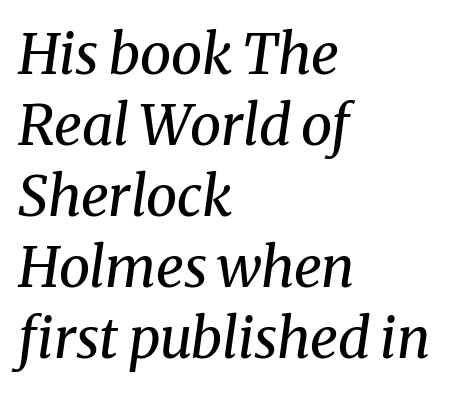
Q: Is the text bold? A: No.
Q: Is the text italic (slanted)? A: Yes, it leans right by about 8 degrees.
Q: Is the typeface a serif or a sans-serif typeface? A: Serif.
Q: Is the text underlined? A: No.
Q: How is the paragraph aligned? A: Left-aligned.
Q: Is the spacing between letters normal or unusually wide? A: Normal.
Q: Is the spacing between lines tight, normal or loose? A: Normal.
Q: Width (condensed, normal, or wide)? A: Normal.
Q: Stroke contrast? A: Medium.
Q: x-height? A: Medium.
Q: Monospaced? A: No.
